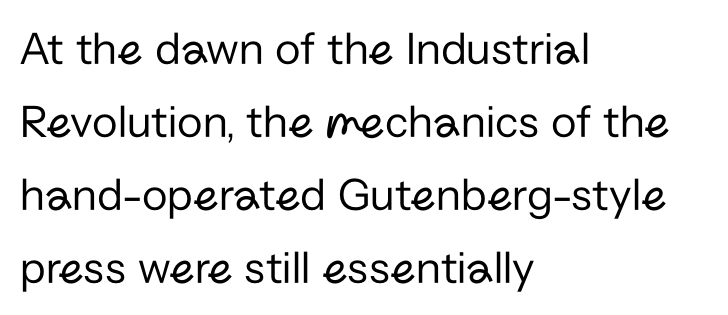
Only glyphs here, with clear space below each row. Weight class: somewhere from thin through regular. Do the characters align in a grid? No, the font is proportional. A typesetter would label this face a sans. How would I describe the line gaps? Plain and ordinary. In terms of letterspacing, this is plain default setting.
